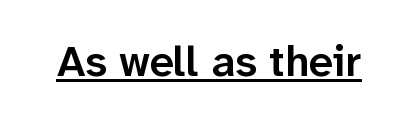
Q: Is the text bold? A: Semi-bold.
Q: Is the text italic (slanted)? A: No, it is upright.
Q: Is the typeface a serif or a sans-serif typeface? A: Sans-serif.
Q: Is the text underlined? A: Yes.
Q: Is the spacing between letters normal or unusually wide? A: Normal.
Q: Width (condensed, normal, or wide)? A: Normal.
Q: Stroke contrast? A: Low.
Q: x-height? A: Medium.
Q: Monospaced? A: No.
